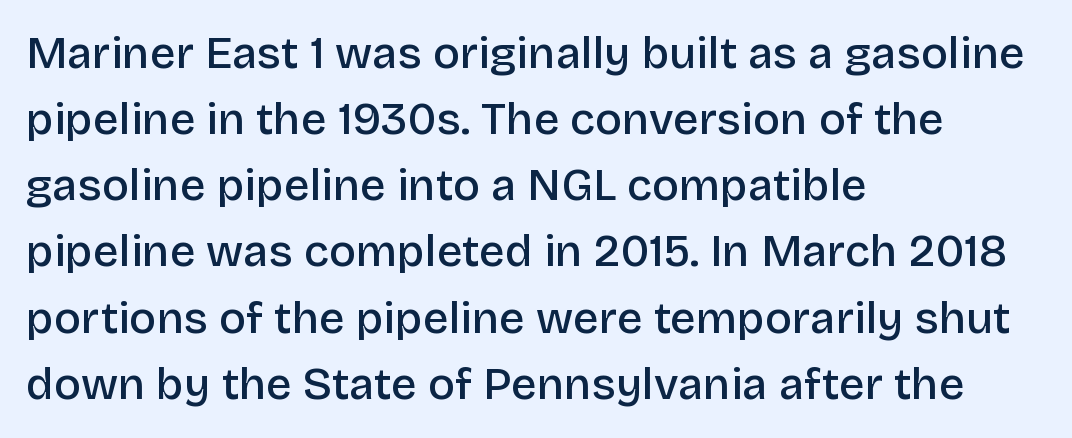
{"serif": "no", "italic": "no", "bold": "semi", "weight": "semibold", "width": "normal", "stroke_contrast": "low", "x_height": "large", "monospaced": "no", "underline": "no", "align": "left", "line_spacing": "normal", "line_spacing_ratio": 1.47, "letter_spacing": "normal", "letter_spacing_em": 0.0, "glyph_px": 45}
